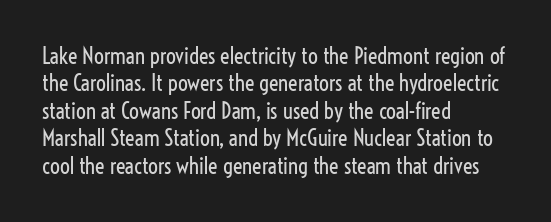
The image shows 22 px text type, upright; set left-aligned, normal line spacing (1.25x), normal letter spacing, not underlined.
